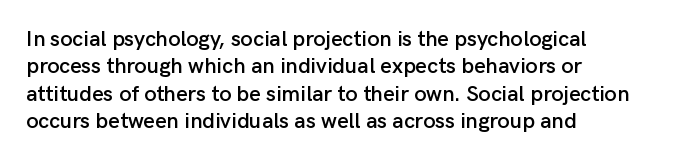
Q: Is the text italic (slanted)? A: No, it is upright.
Q: Is the text underlined? A: No.
Q: How is the paragraph aligned? A: Left-aligned.
Q: Is the spacing between letters normal or unusually wide? A: Normal.
